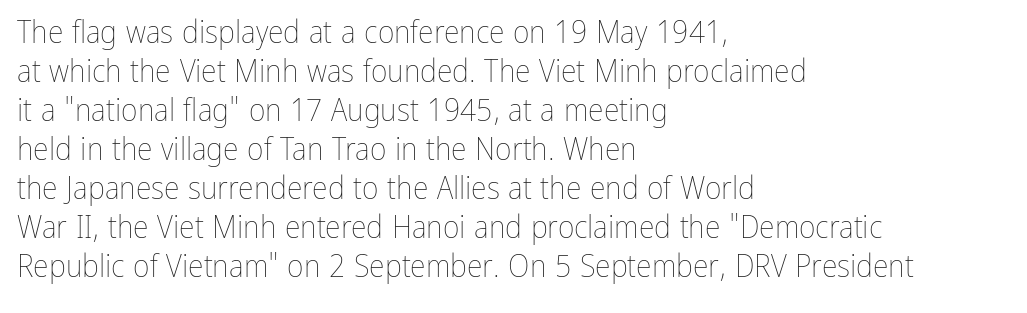
{"italic": "no", "bold": "no", "weight": "thin", "width": "condensed", "stroke_contrast": "low", "x_height": "medium", "monospaced": "no", "underline": "no", "align": "left", "line_spacing_ratio": 1.22, "letter_spacing": "normal", "letter_spacing_em": 0.0, "glyph_px": 32}
